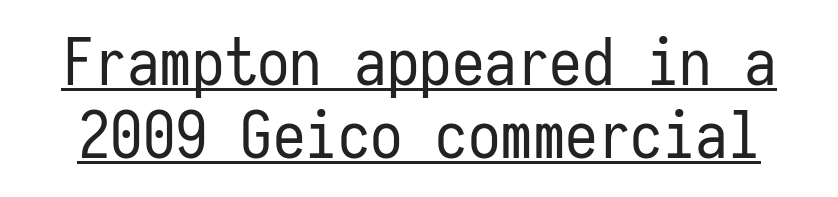
The image shows 65 px regular-weight, condensed sans-serif type, upright, monospaced; set tight line spacing (1.12x), normal letter spacing, underlined; low stroke contrast and a medium x-height.
